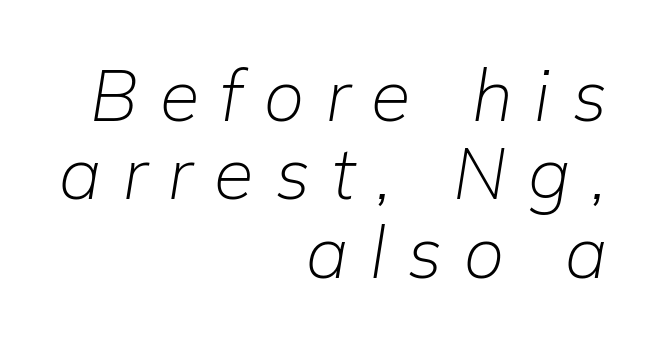
The image shows 72 px light type, italic (leaning right); set right-aligned, tight line spacing (1.09x), unusually wide letter spacing (+0.3 em), not underlined; low stroke contrast and a medium x-height.
